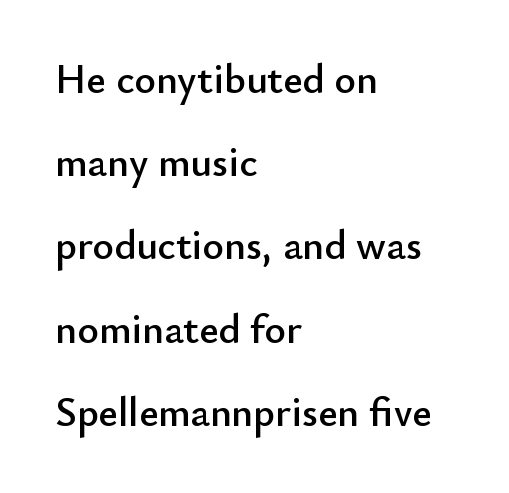
Interline gaps are noticeably wide in this sample. A typesetter would call this proportional, since set widths differ per character. The specimen reads as upright at a glance. Is the block centered? No — it sits flush against the left margin.
